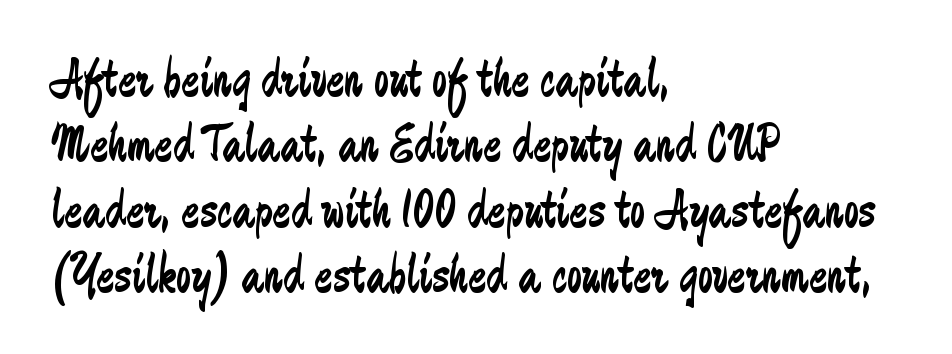
The image shows 54 px regular-weight, condensed sans-serif type; set left-aligned, line spacing 1.21x, normal letter spacing, not underlined; low stroke contrast and a medium x-height.
